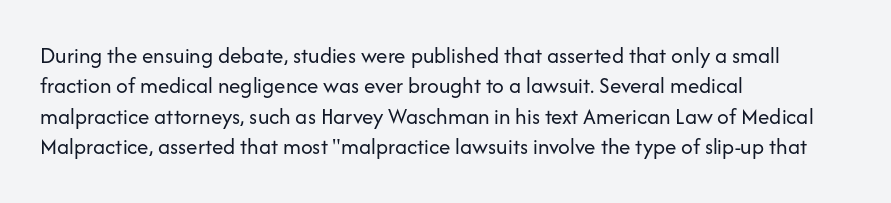
Q: Is the text bold? A: No.
Q: Is the text italic (slanted)? A: No, it is upright.
Q: Is the text underlined? A: No.
Q: How is the paragraph aligned? A: Left-aligned.
Q: Is the spacing between letters normal or unusually wide? A: Normal.
Q: Is the spacing between lines tight, normal or loose? A: Normal.
